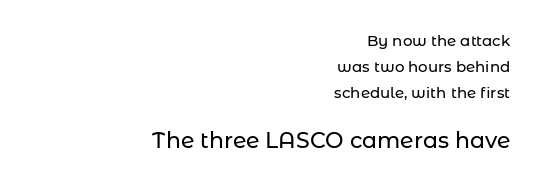
The image shows 22 px text type, upright; set right-aligned, line spacing 1.72x, normal letter spacing, not underlined; the second (bottom) block is 1.47x larger.
